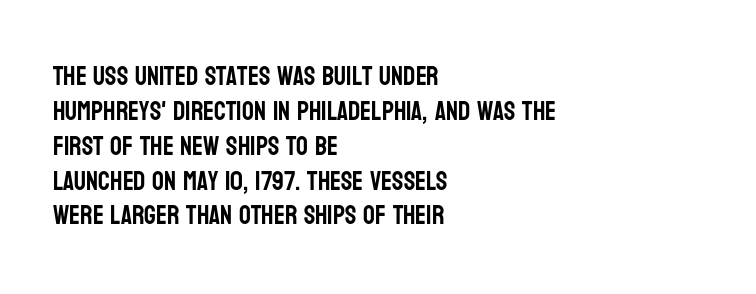
The image shows 26 px text type, upright; set left-aligned, normal line spacing (1.34x), normal letter spacing, not underlined.
